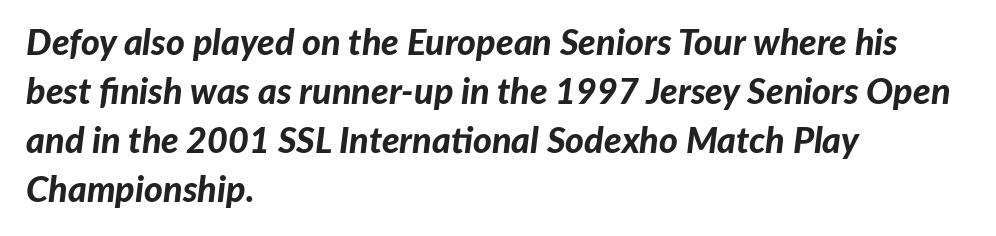
{"italic": "yes", "lean": "right", "slant_degrees": 7, "bold": "yes", "weight": "bold", "width": "normal", "stroke_contrast": "low", "x_height": "medium", "monospaced": "no", "underline": "no", "align": "left", "line_spacing": "normal", "line_spacing_ratio": 1.36, "letter_spacing": "normal", "letter_spacing_em": 0.0, "glyph_px": 36}
